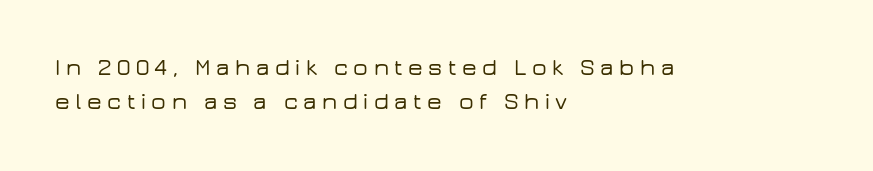
The image shows 23 px text type, upright; set left-aligned, normal line spacing (1.48x), unusually wide letter spacing (+0.24 em), not underlined.
